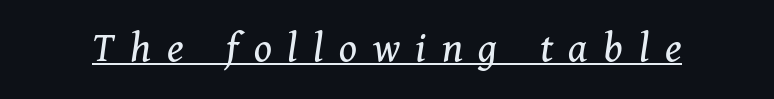
In terms of letterspacing, this is a distinctly airy, spread setting. Check where the strokes stop: tiny serifs finish them off. Yep, that's italic — everything's leaning. Looks like regular typesetting: each glyph gets only the width it needs.
